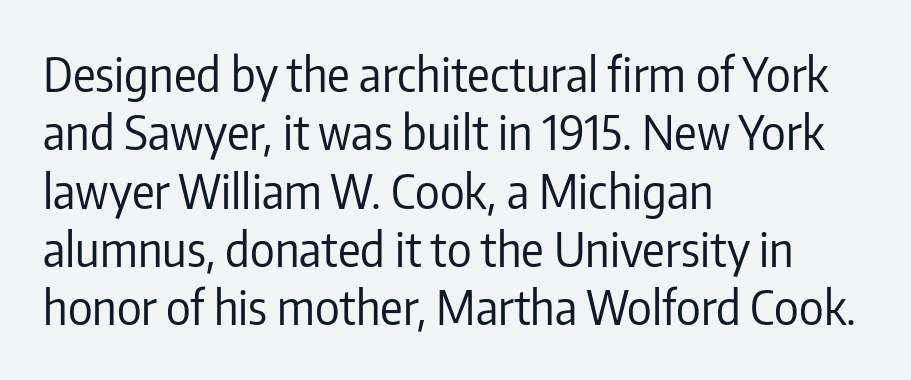
The glyphs in this specimen are sans serif. Notice how the stems are strictly vertical — no italics here. The setting favours the left margin, as ordinary paragraphs usually do. No extra ink here — the face is not bold. The line texture is even and compact thanks to regular tracking.
